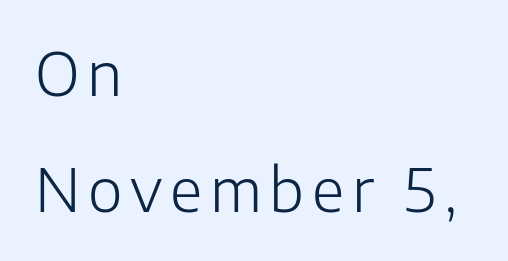
Q: Is the text bold? A: No.
Q: Is the text italic (slanted)? A: No, it is upright.
Q: Is the typeface a serif or a sans-serif typeface? A: Sans-serif.
Q: Is the text underlined? A: No.
Q: How is the paragraph aligned? A: Left-aligned.
Q: Is the spacing between lines tight, normal or loose? A: Loose.
Q: Width (condensed, normal, or wide)? A: Normal.
Q: Stroke contrast? A: Low.
Q: x-height? A: Medium.
Q: Monospaced? A: No.
